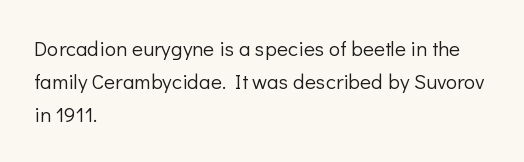
Q: Is the text bold? A: No.
Q: Is the text italic (slanted)? A: No, it is upright.
Q: Is the text underlined? A: No.
Q: How is the paragraph aligned? A: Left-aligned.
Q: Is the spacing between letters normal or unusually wide? A: Normal.
Q: Is the spacing between lines tight, normal or loose? A: Normal.
